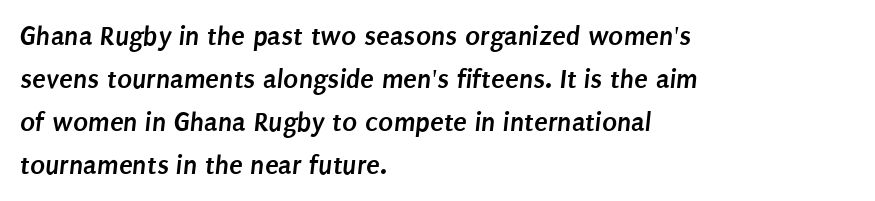
Q: Is the text bold? A: Yes.
Q: Is the typeface a serif or a sans-serif typeface? A: Sans-serif.
Q: Is the text underlined? A: No.
Q: How is the paragraph aligned? A: Left-aligned.
Q: Is the spacing between letters normal or unusually wide? A: Normal.
Q: Is the spacing between lines tight, normal or loose? A: Normal.
Q: Width (condensed, normal, or wide)? A: Condensed.
Q: Stroke contrast? A: Low.
Q: x-height? A: Large.
Q: Monospaced? A: No.
